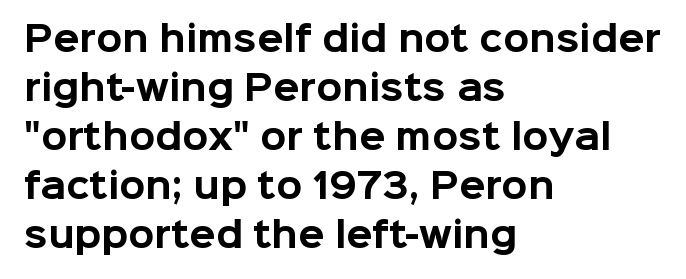
The typeface chosen for these lines omits serifs. Regarding leading, the lines here are spaced in the standard way. The line texture is even and compact thanks to regular tracking. The letters stand upright; this is a roman face. The glyphs are unaccompanied by any horizontal stroke below them. Typographic density is high because the face is bold.
